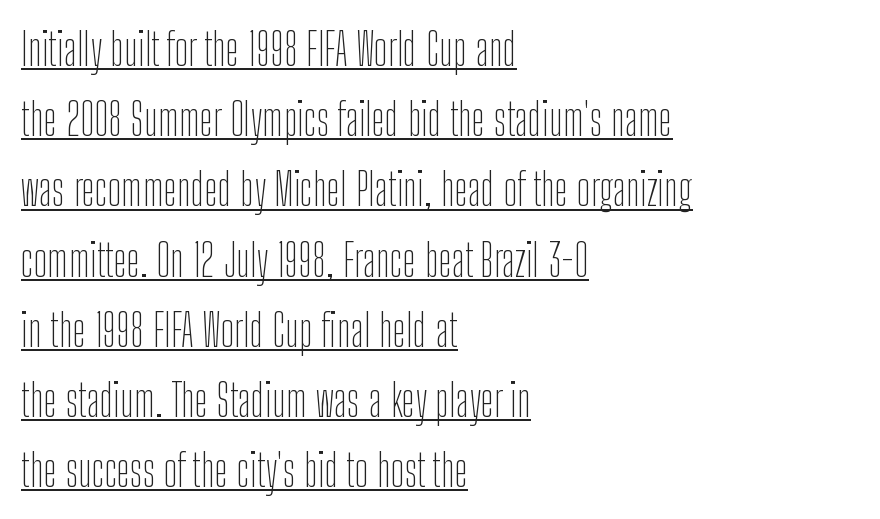
The image shows 45 px thin, condensed sans-serif type, upright; set left-aligned, normal line spacing (1.56x), normal letter spacing, underlined; low stroke contrast and a medium x-height.
